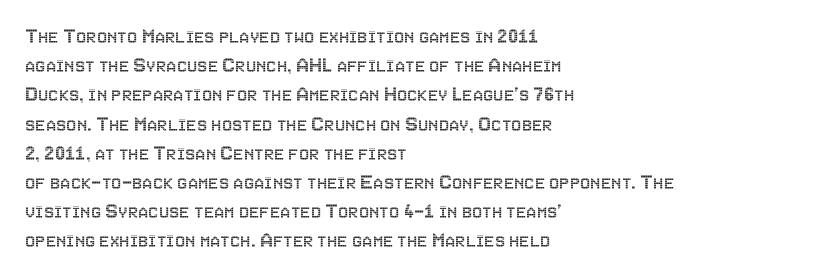
{"italic": "no", "underline": "no", "align": "left", "line_spacing": "normal", "line_spacing_ratio": 1.27, "letter_spacing": "normal", "letter_spacing_em": 0.0, "glyph_px": 23}
